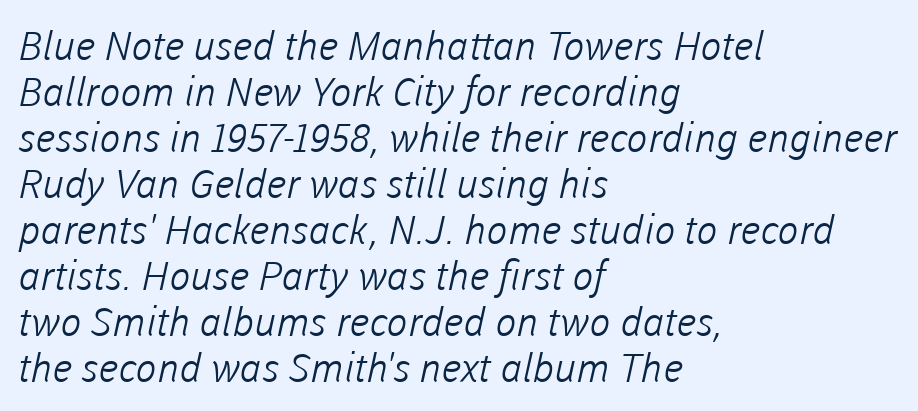
Each new line begins almost immediately beneath the previous one. This rendering features lettering with no underline. A typesetter would label this face a sans. There is no visible air inserted between adjacent glyphs. Horizontal alignment here is leftward, the default for most running prose. Weight: in the light-to-regular range.
